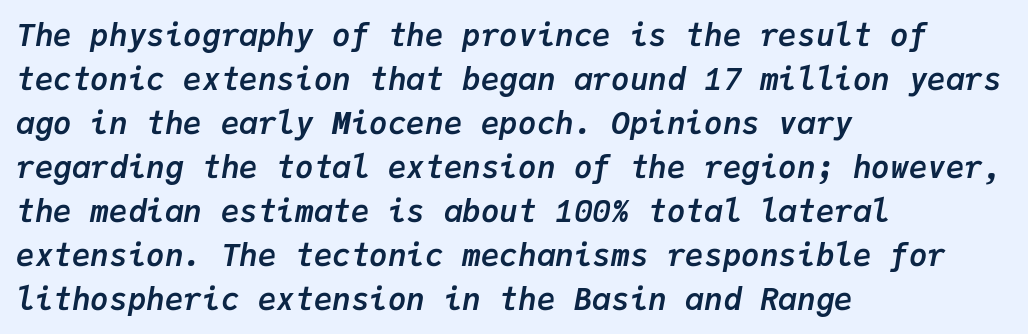
Q: Is the text bold? A: Yes.
Q: Is the text italic (slanted)? A: Yes, it leans right by about 9 degrees.
Q: Is the text underlined? A: No.
Q: How is the paragraph aligned? A: Left-aligned.
Q: Is the spacing between letters normal or unusually wide? A: Normal.
Q: Is the spacing between lines tight, normal or loose? A: Normal.
Q: Width (condensed, normal, or wide)? A: Normal.
Q: Stroke contrast? A: Low.
Q: x-height? A: Medium.
Q: Monospaced? A: Yes.
